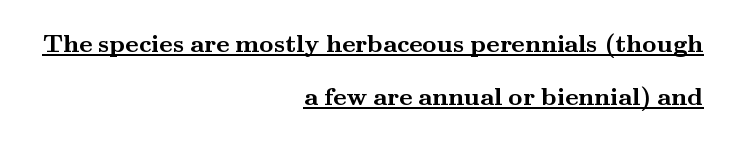
Spacing between characters is what you'd get straight out of the box. The font is running at its bold setting. Rows of type keep a wide berth in the vertical direction. The sample's only ornament is a line tracing under the words.
